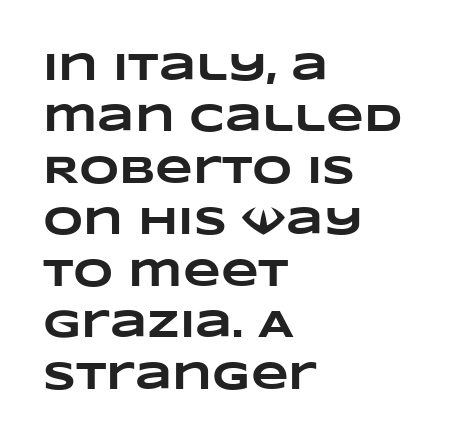
Q: Is the text bold? A: Yes.
Q: Is the text underlined? A: No.
Q: How is the paragraph aligned? A: Left-aligned.
Q: Is the spacing between letters normal or unusually wide? A: Normal.
Q: Is the spacing between lines tight, normal or loose? A: Normal.
Q: Width (condensed, normal, or wide)? A: Wide.
Q: Stroke contrast? A: Low.
Q: x-height? A: Large.
Q: Monospaced? A: No.
